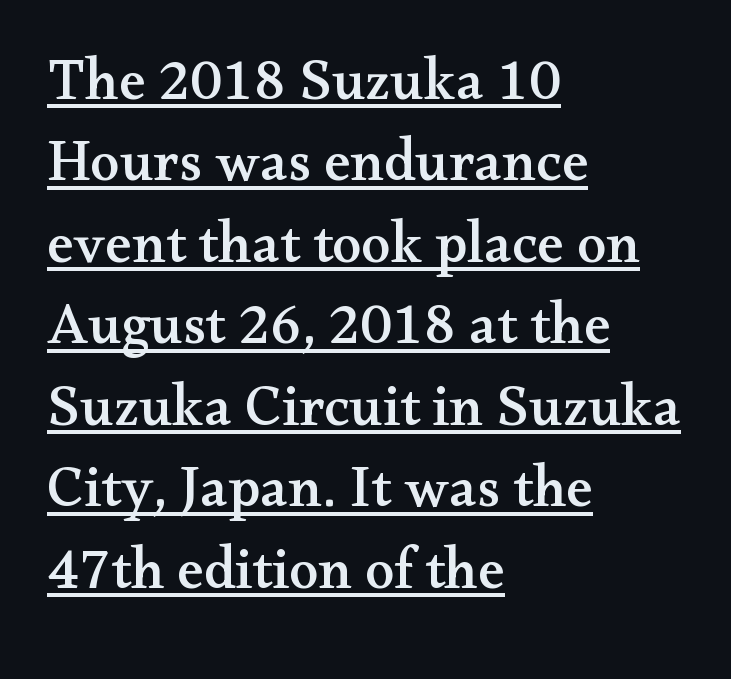
Vertical strokes here are truly vertical. The passage shown is underscored from start to finish. This rendering employs a face with finishing strokes, i.e., a serif. Letter spacing: default.
